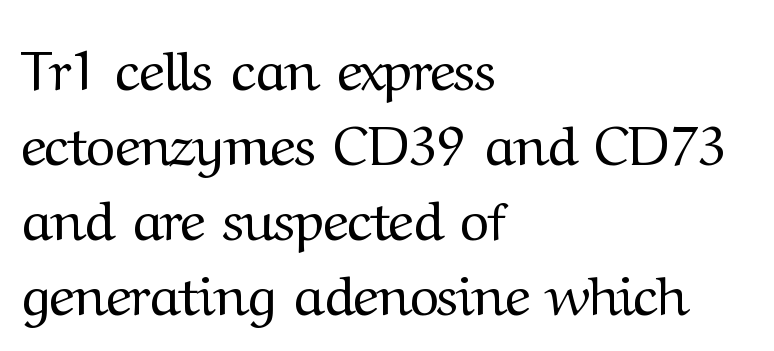
The image shows 56 px regular-weight serif type, upright; set left-aligned, normal line spacing (1.34x), normal letter spacing, not underlined; medium stroke contrast and a medium x-height.
